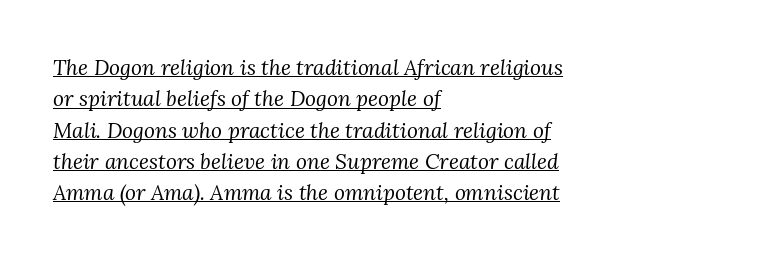
There is no visible air inserted between adjacent glyphs. If you measured baseline to baseline, you'd find a middling distance. A student would call this left alignment; a typographer would say flush left, rag right. There's an unmistakable incline to the writing here.
